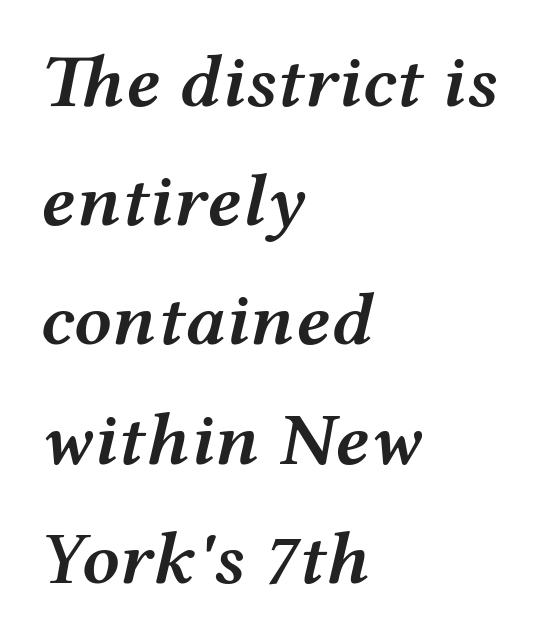
{"italic": "yes", "lean": "right", "slant_degrees": 12, "bold": "semi", "weight": "semibold", "width": "wide", "stroke_contrast": "medium", "x_height": "medium", "monospaced": "no", "underline": "no", "align": "left", "line_spacing": "normal", "line_spacing_ratio": 1.59, "letter_spacing": "normal", "letter_spacing_em": 0.0, "glyph_px": 75}
